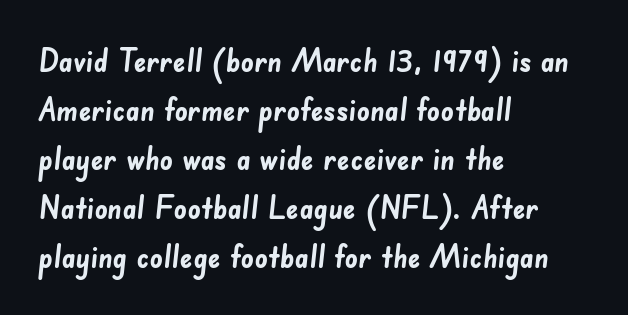
The paragraph has a hard left edge and a soft right edge. No extra tracking has been applied to these lines. How would I describe the line gaps? Plain and ordinary. Varying glyph widths throughout — classic text-font behaviour.
